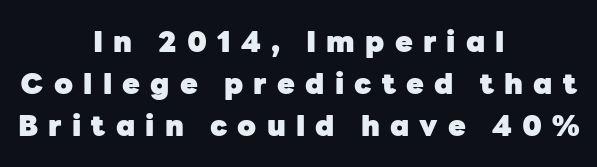
The image shows 29 px heavy sans-serif type, upright; set centered, normal line spacing (1.44x), unusually wide letter spacing (+0.35 em), not underlined; low stroke contrast and a medium x-height.
